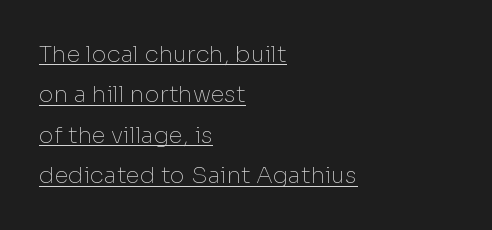
Q: Is the text bold? A: No.
Q: Is the text italic (slanted)? A: No, it is upright.
Q: Is the text underlined? A: Yes.
Q: How is the paragraph aligned? A: Left-aligned.
Q: Is the spacing between letters normal or unusually wide? A: Normal.
